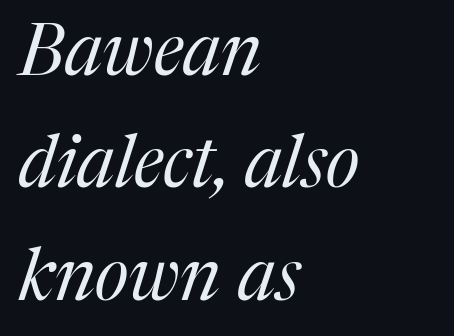
{"serif": "yes", "italic": "yes", "lean": "right", "slant_degrees": 17, "bold": "no", "weight": "regular", "width": "normal", "stroke_contrast": "medium", "x_height": "medium", "monospaced": "no", "underline": "no", "align": "left", "line_spacing": "normal", "line_spacing_ratio": 1.56, "letter_spacing": "normal", "letter_spacing_em": 0.0, "glyph_px": 72}
